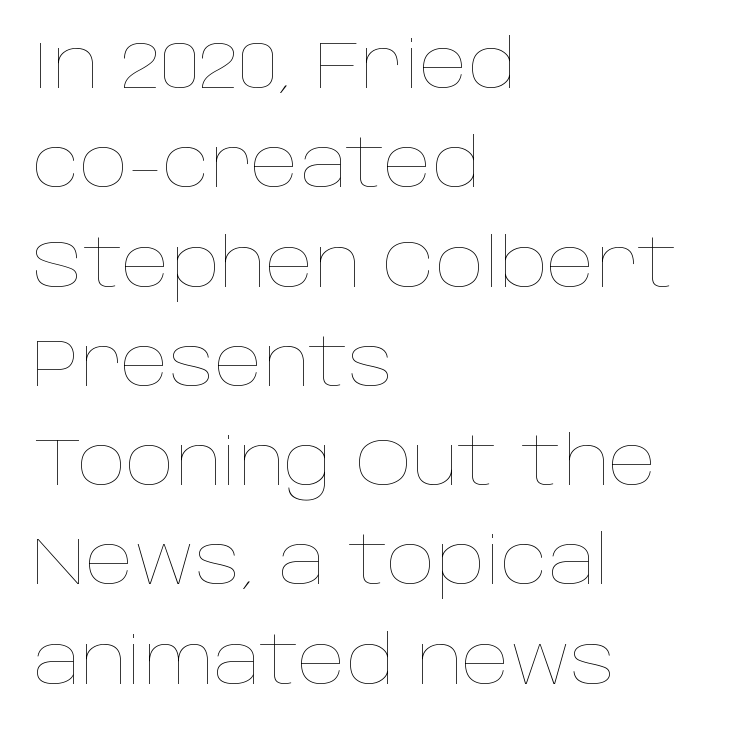
Q: Is the text bold? A: No.
Q: Is the text italic (slanted)? A: No, it is upright.
Q: Is the text underlined? A: No.
Q: How is the paragraph aligned? A: Left-aligned.
Q: Is the spacing between letters normal or unusually wide? A: Normal.
Q: Is the spacing between lines tight, normal or loose? A: Normal.
Q: Width (condensed, normal, or wide)? A: Normal.
Q: Stroke contrast? A: Low.
Q: x-height? A: Large.
Q: Monospaced? A: No.
